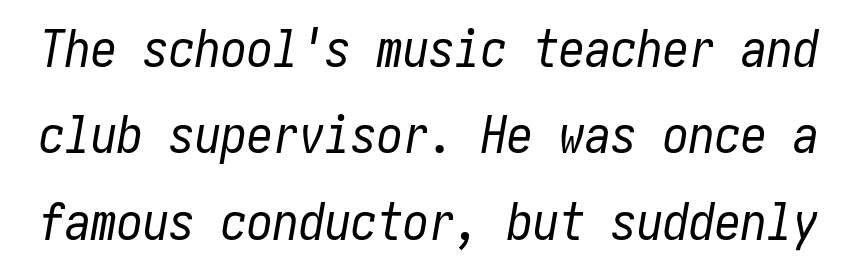
Quick note: interline space is typical. This sample uses an oblique cut, with every glyph tilted off the vertical. Weight: not bold — regular or lighter. This rendering features lettering with no underline. In terms of letterspacing, this is plain default setting.
